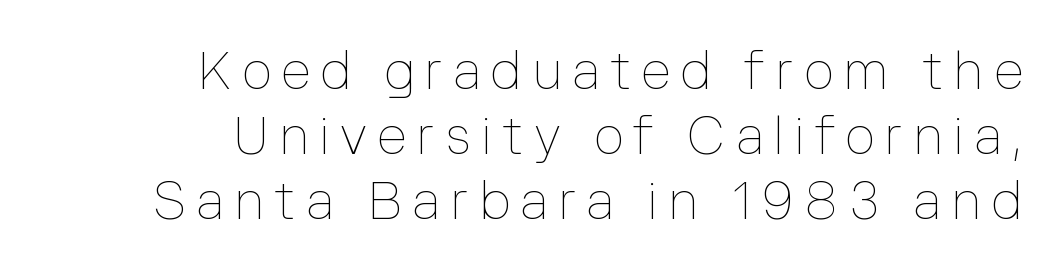
{"italic": "no", "bold": "no", "weight": "thin", "width": "normal", "stroke_contrast": "low", "x_height": "medium", "monospaced": "no", "underline": "no", "align": "right", "line_spacing_ratio": 1.23, "glyph_px": 53}
